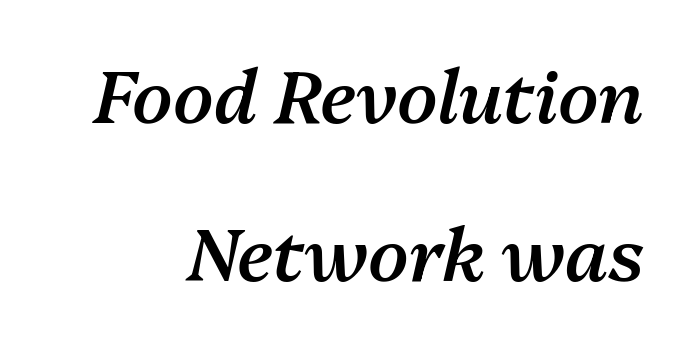
Here the glyphs are tracked normally, forming tight word shapes. Character widths vary here, with narrow letters taking less room than wide ones. The passage shown is not underscored anywhere. This sample uses an oblique cut, with every glyph tilted off the vertical. The characters look somewhat weighty, a semibold short of true bold.
